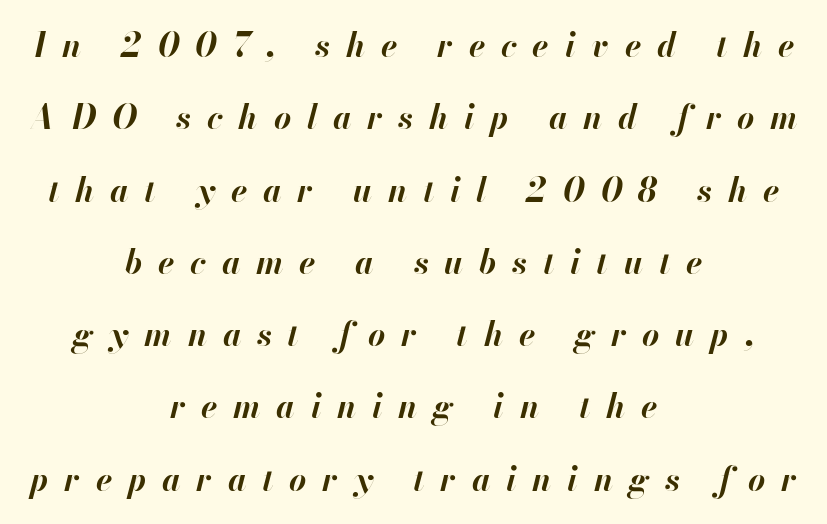
The space beneath each line is pristine and unruled. Leading: increased. Is the letter spacing exaggerated? Yes — the characters are pushed far apart. If you drew a line through each stem, it would be angled. Notice how the passage keeps no hard edge, just a central spine.
